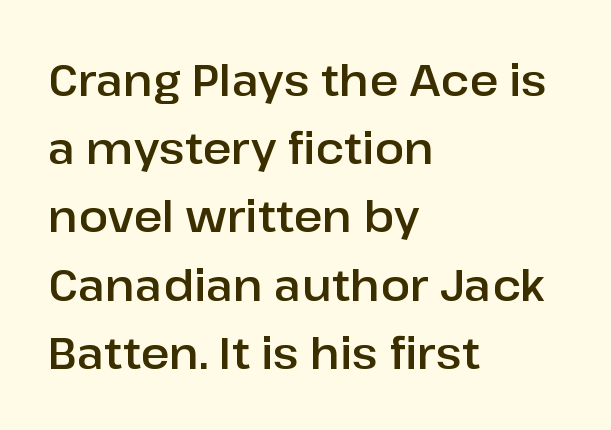
Q: Is the text italic (slanted)? A: No, it is upright.
Q: Is the typeface a serif or a sans-serif typeface? A: Sans-serif.
Q: Is the text underlined? A: No.
Q: How is the paragraph aligned? A: Left-aligned.
Q: Is the spacing between letters normal or unusually wide? A: Normal.
Q: Is the spacing between lines tight, normal or loose? A: Normal.
Q: Width (condensed, normal, or wide)? A: Normal.
Q: Stroke contrast? A: Low.
Q: x-height? A: Medium.
Q: Monospaced? A: No.
